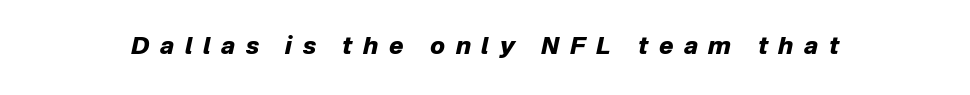
{"italic": "yes", "lean": "right", "slant_degrees": 12, "bold": "yes", "underline": "no", "letter_spacing": "wide", "letter_spacing_em": 0.44, "glyph_px": 24}
